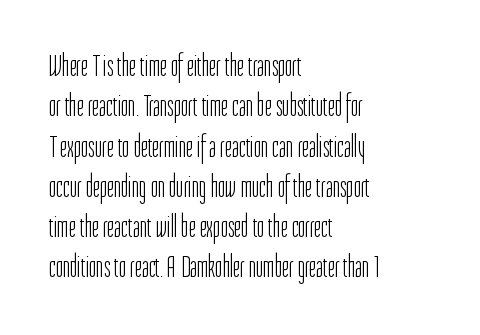
The image shows 31 px light, condensed sans-serif type, upright; set left-aligned, normal line spacing (1.3x), normal letter spacing, not underlined; low stroke contrast and a medium x-height.
